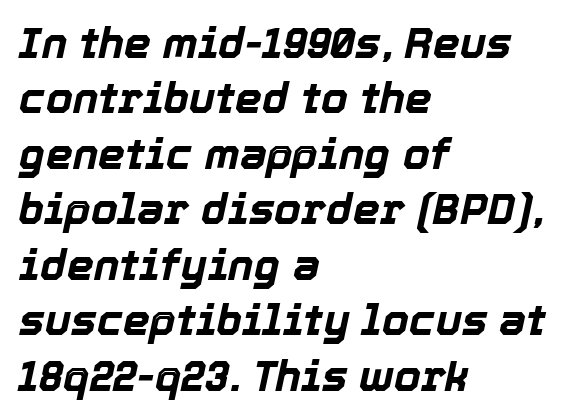
Q: Is the text bold? A: Yes.
Q: Is the text italic (slanted)? A: Yes, it leans right by about 12 degrees.
Q: Is the text underlined? A: No.
Q: How is the paragraph aligned? A: Left-aligned.
Q: Is the spacing between letters normal or unusually wide? A: Normal.
Q: Is the spacing between lines tight, normal or loose? A: Normal.
Q: Width (condensed, normal, or wide)? A: Normal.
Q: x-height? A: Medium.
Q: Monospaced? A: No.
